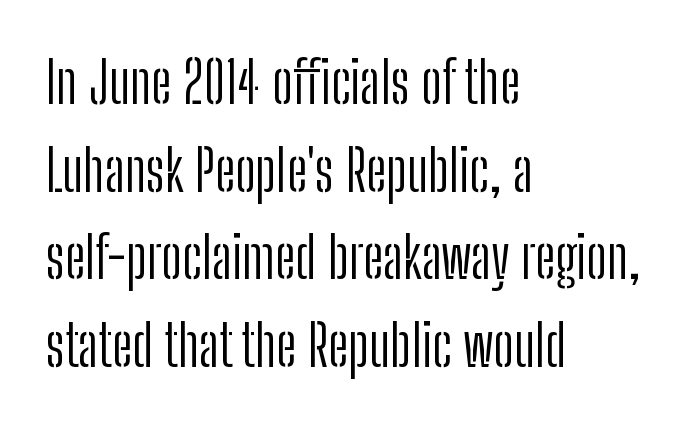
The image shows 58 px light, condensed sans-serif type, upright; set left-aligned, normal line spacing (1.51x), normal letter spacing, not underlined; low stroke contrast and a medium x-height.
